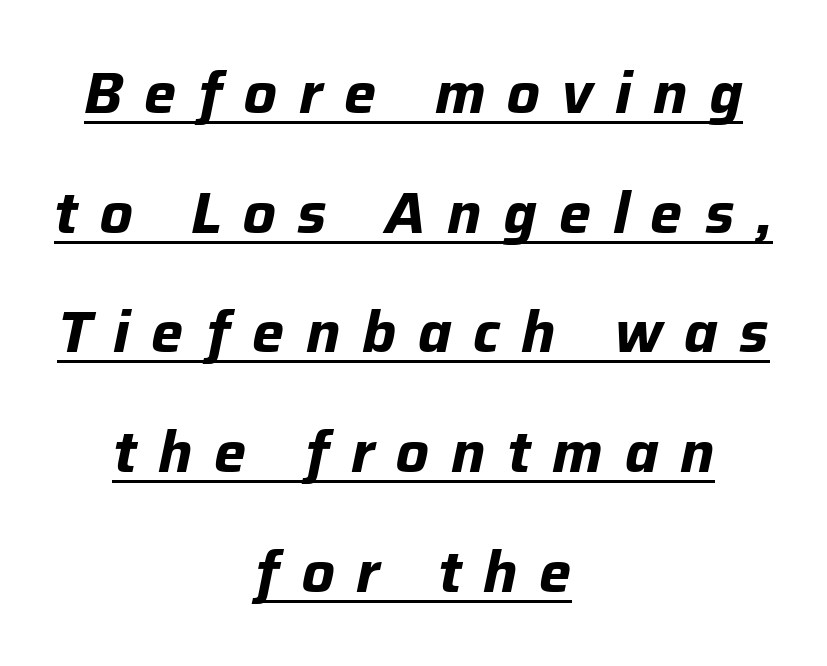
The image shows 57 px bold type, italic (leaning right); set centered, loose line spacing (2.1x), unusually wide letter spacing (+0.38 em), underlined; low stroke contrast and a medium x-height.
